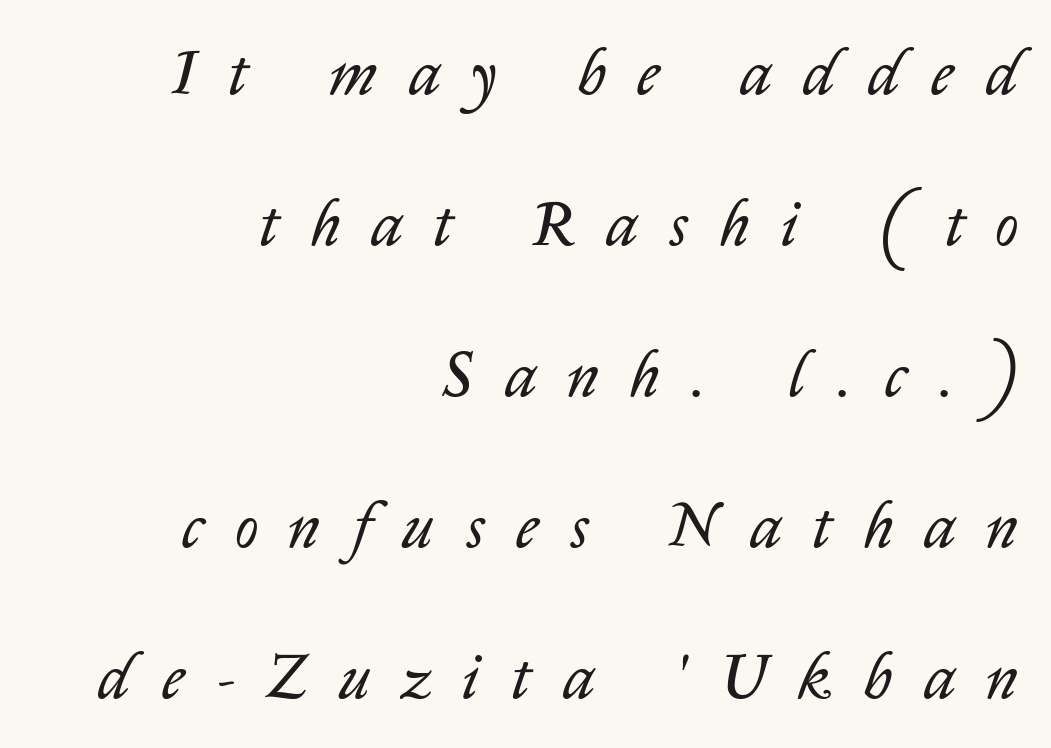
Q: Is the text bold? A: No.
Q: Is the text italic (slanted)? A: Yes, it leans right by about 14 degrees.
Q: Is the text underlined? A: No.
Q: How is the paragraph aligned? A: Right-aligned.
Q: Is the spacing between letters normal or unusually wide? A: Unusually wide.
Q: Is the spacing between lines tight, normal or loose? A: Loose.
Q: Width (condensed, normal, or wide)? A: Normal.
Q: Stroke contrast? A: Low.
Q: x-height? A: Medium.
Q: Monospaced? A: No.
